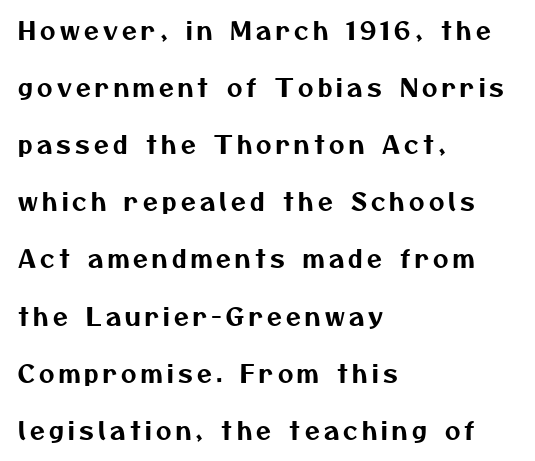
The image shows 24 px text type; set left-aligned, loose line spacing (2.38x), not underlined.
